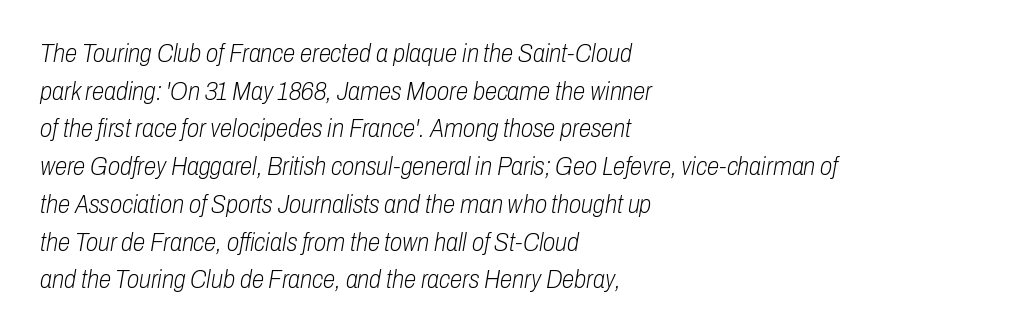
The image shows 25 px text type, italic (leaning right); set left-aligned, normal line spacing (1.51x), normal letter spacing, not underlined.
